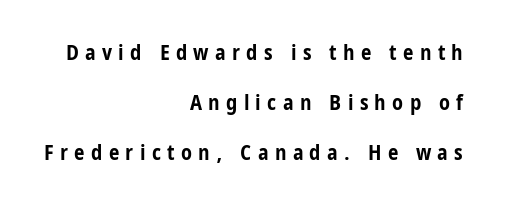
Q: Is the text bold? A: Yes.
Q: Is the text italic (slanted)? A: No, it is upright.
Q: Is the text underlined? A: No.
Q: How is the paragraph aligned? A: Right-aligned.
Q: Is the spacing between letters normal or unusually wide? A: Unusually wide.
Q: Is the spacing between lines tight, normal or loose? A: Loose.
